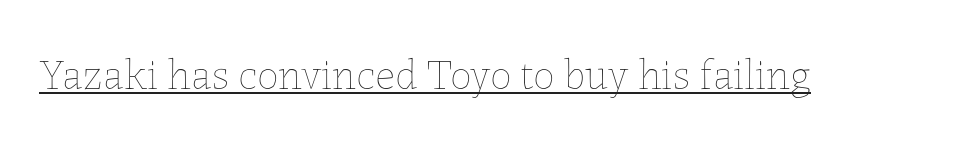
Q: Is the text bold? A: No.
Q: Is the text italic (slanted)? A: No, it is upright.
Q: Is the text underlined? A: Yes.
Q: Is the spacing between letters normal or unusually wide? A: Normal.
Q: Width (condensed, normal, or wide)? A: Normal.
Q: Stroke contrast? A: Low.
Q: x-height? A: Medium.
Q: Monospaced? A: No.
